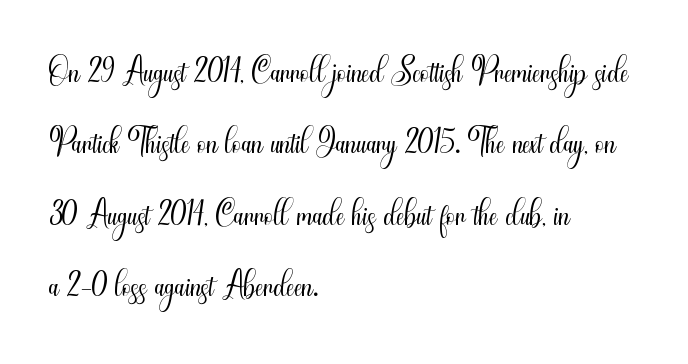
{"serif": "no", "bold": "no", "weight": "light", "width": "condensed", "stroke_contrast": "medium", "x_height": "small", "monospaced": "no", "underline": "no", "align": "left", "line_spacing": "normal", "line_spacing_ratio": 1.43, "letter_spacing": "normal", "letter_spacing_em": 0.0, "glyph_px": 50}
